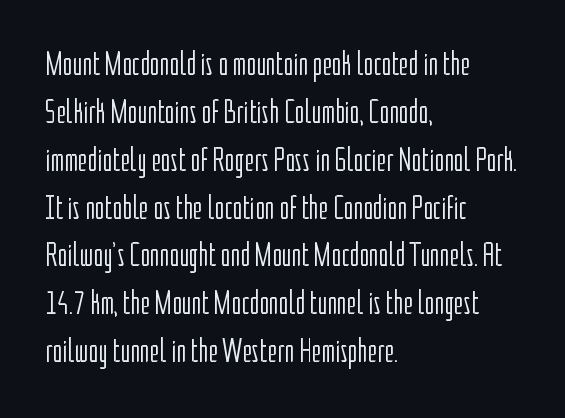
The designer went with a sans here, leaving each stem footless. Is the letter spacing exaggerated? No — it looks like the ordinary default. One-word summary of the alignment: left. On a weight scale, this lands at 450 or below. Does the lettering tilt? It doesn't — this is upright.
